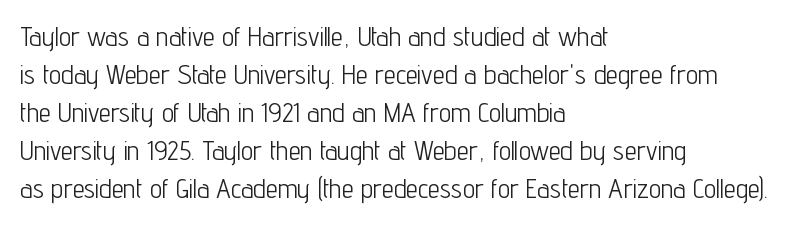
{"italic": "no", "bold": "no", "underline": "no", "align": "left", "line_spacing": "normal", "line_spacing_ratio": 1.41, "letter_spacing": "normal", "letter_spacing_em": 0.0, "glyph_px": 27}
